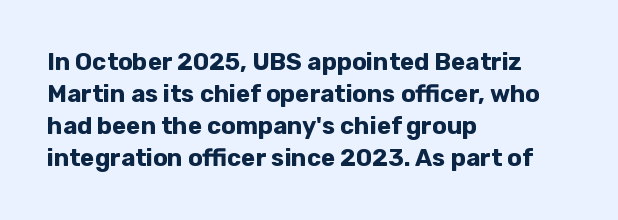
Q: Is the text bold? A: Yes.
Q: Is the text italic (slanted)? A: No, it is upright.
Q: Is the text underlined? A: No.
Q: How is the paragraph aligned? A: Left-aligned.
Q: Is the spacing between letters normal or unusually wide? A: Normal.
Q: Is the spacing between lines tight, normal or loose? A: Normal.
